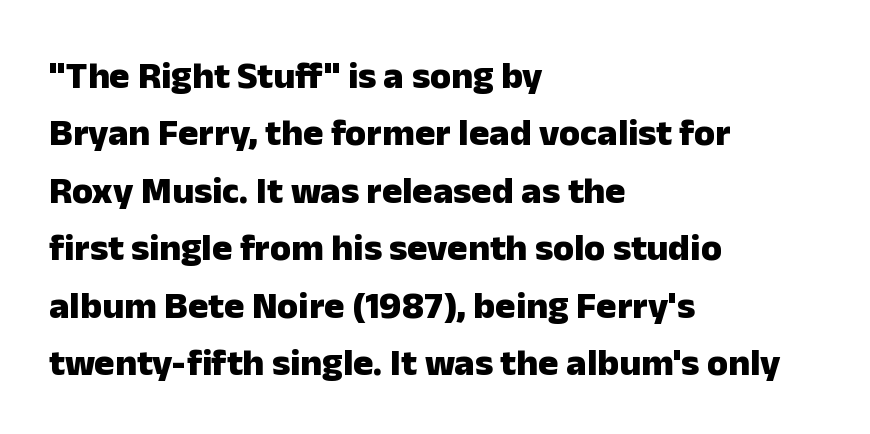
Serifs: no, the terminals of the letterforms are clean. This sample has the flowing, uneven cadence of proportional lettering. Italic: no, the glyphs are upright roman. A clean baseline with only descenders dipping below it. There is no visible air inserted between adjacent glyphs. Interline gaps are of average width in this sample.
